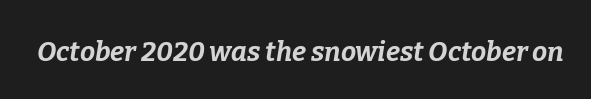
Each word holds together tightly as a unit, with standard inter-letter gaps. How heavy is the stroke? Heavy — this is a bold. These lines were composed using italics. Nobody drew a line under any word here.
